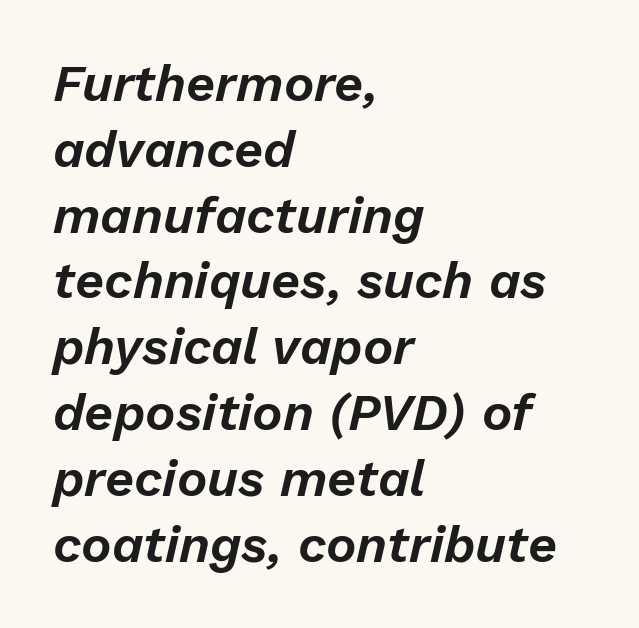
Q: Is the text italic (slanted)? A: Yes, it leans right by about 13 degrees.
Q: Is the text underlined? A: No.
Q: How is the paragraph aligned? A: Left-aligned.
Q: Is the spacing between letters normal or unusually wide? A: Normal.
Q: Is the spacing between lines tight, normal or loose? A: Normal.
Q: Width (condensed, normal, or wide)? A: Normal.
Q: Stroke contrast? A: Low.
Q: x-height? A: Medium.
Q: Monospaced? A: No.
